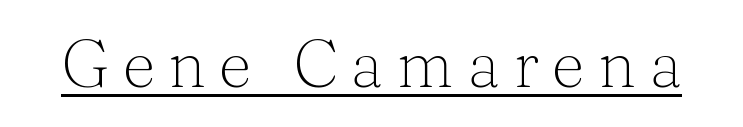
Q: Is the text bold? A: No.
Q: Is the text italic (slanted)? A: No, it is upright.
Q: Is the typeface a serif or a sans-serif typeface? A: Serif.
Q: Is the text underlined? A: Yes.
Q: Is the spacing between letters normal or unusually wide? A: Unusually wide.
Q: Width (condensed, normal, or wide)? A: Normal.
Q: Stroke contrast? A: Medium.
Q: x-height? A: Medium.
Q: Monospaced? A: No.
